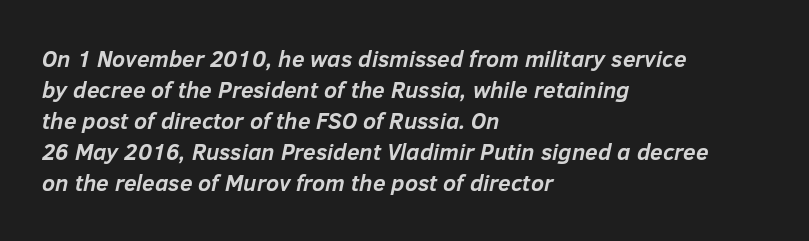
{"italic": "yes", "lean": "right", "slant_degrees": 12, "bold": "yes", "underline": "no", "align": "left", "line_spacing": "normal", "line_spacing_ratio": 1.35, "letter_spacing": "normal", "letter_spacing_em": 0.0, "glyph_px": 23}
